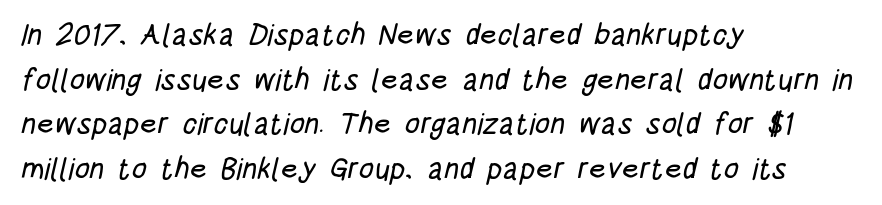
Spacing between characters is what you'd get straight out of the box. Underline: absent. The setting favours the left margin, as ordinary paragraphs usually do. Observe the absence of serifs on each vertical stroke in this sample. A normal amount of white space separates one row of letters from the next.
